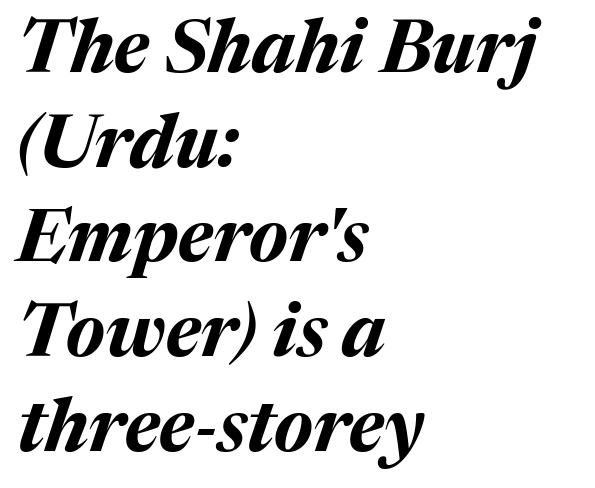
The image shows 74 px bold type, italic (leaning right); set left-aligned, normal line spacing (1.28x), normal letter spacing, not underlined; medium stroke contrast and a medium x-height.
